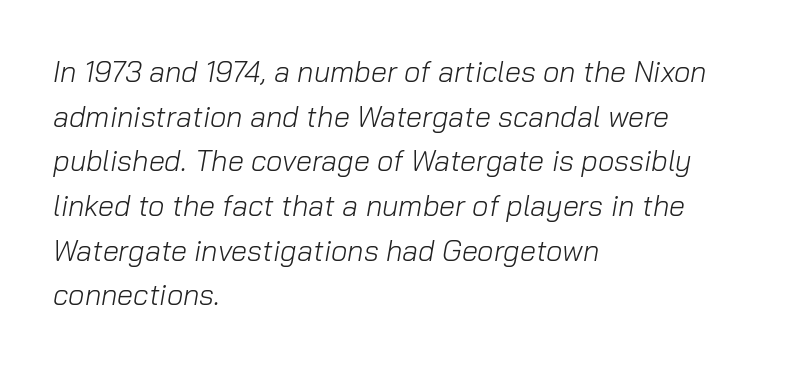
Varying glyph widths throughout — classic text-font behaviour. The typography opts for an oblique posture over an upright one. In CSS terms this would be text-align: left. Look at the tracking — it's just the regular setting, nothing added. Underline: absent.
